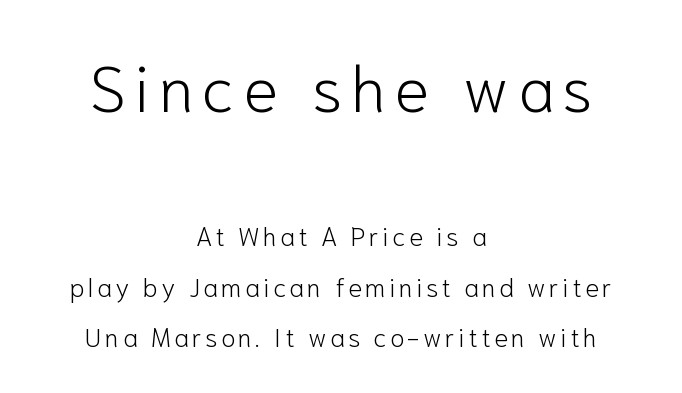
These lines stack symmetrically, like a column narrowing and widening about its center. Unmarked baselines from the first word to the last. Which chunk is bigger? The first one — the top block dwarfs the bottom. These lines are rendered in a variable-pitch font.
